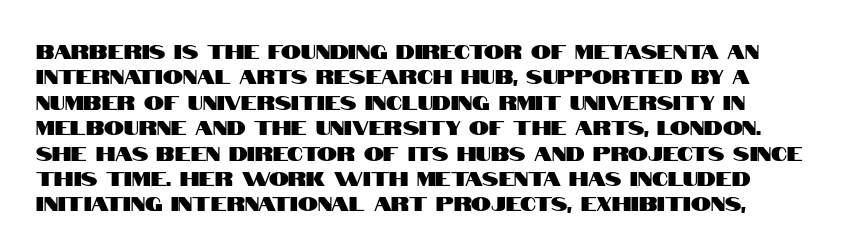
{"italic": "no", "underline": "no", "line_spacing": "normal", "line_spacing_ratio": 1.27, "letter_spacing": "normal", "letter_spacing_em": 0.0, "glyph_px": 20}
